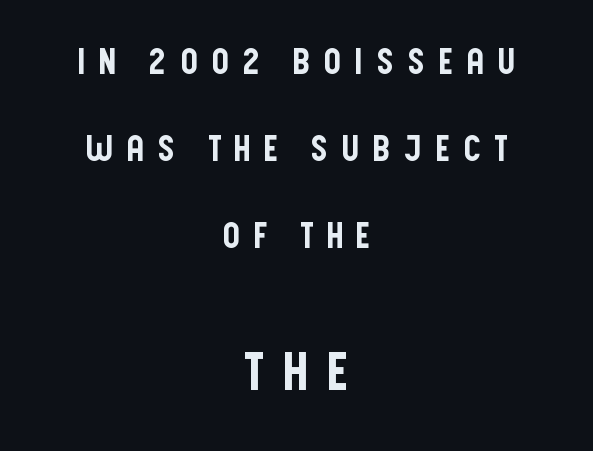
Q: Is the text italic (slanted)? A: No, it is upright.
Q: Is the typeface a serif or a sans-serif typeface? A: Sans-serif.
Q: Is the text underlined? A: No.
Q: How is the paragraph aligned? A: Centered.
Q: Is the spacing between letters normal or unusually wide? A: Unusually wide.
Q: Is the spacing between lines tight, normal or loose? A: Loose.
Q: Which block of text is set in a larger size, the first (top) or the second (bottom)? A: The second (bottom) one.
Q: Width (condensed, normal, or wide)? A: Condensed.
Q: Stroke contrast? A: Low.
Q: x-height? A: Large.
Q: Monospaced? A: No.
